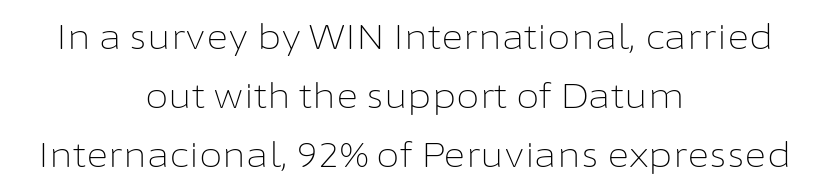
Q: Is the text bold? A: No.
Q: Is the text italic (slanted)? A: No, it is upright.
Q: Is the typeface a serif or a sans-serif typeface? A: Sans-serif.
Q: Is the text underlined? A: No.
Q: How is the paragraph aligned? A: Centered.
Q: Is the spacing between letters normal or unusually wide? A: Normal.
Q: Width (condensed, normal, or wide)? A: Normal.
Q: Stroke contrast? A: Low.
Q: x-height? A: Medium.
Q: Monospaced? A: No.
